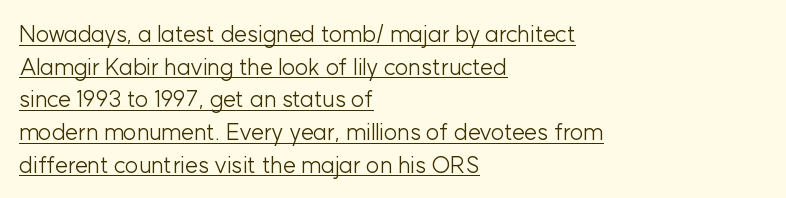
The image shows 23 px text type, upright; set left-aligned, normal line spacing (1.42x), normal letter spacing, underlined.
